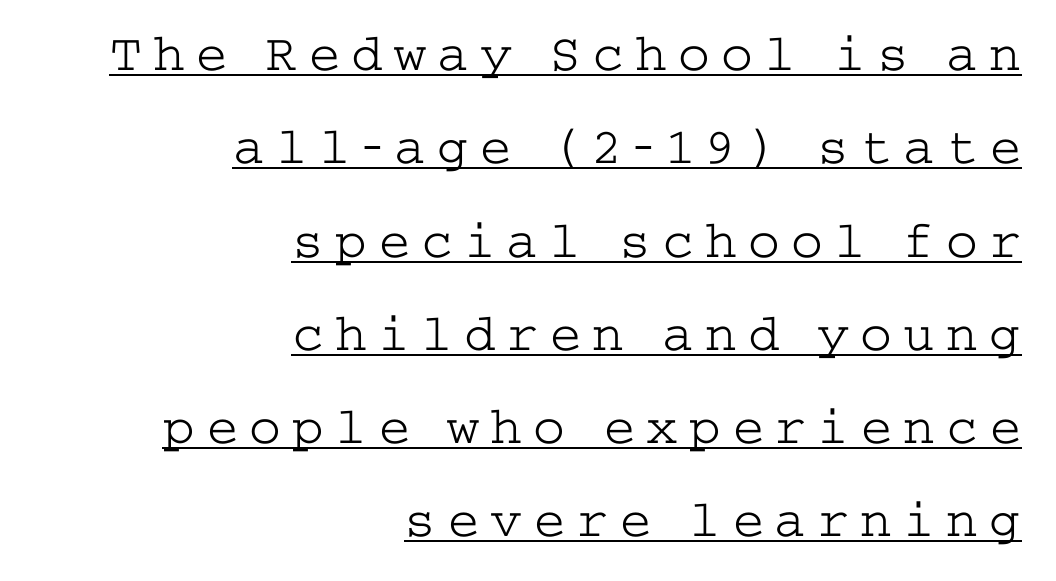
{"serif": "yes", "italic": "no", "bold": "no", "weight": "light", "width": "wide", "stroke_contrast": "low", "x_height": "medium", "underline": "yes", "align": "right", "line_spacing_ratio": 1.76, "letter_spacing": "wide", "letter_spacing_em": 0.21, "glyph_px": 53}
